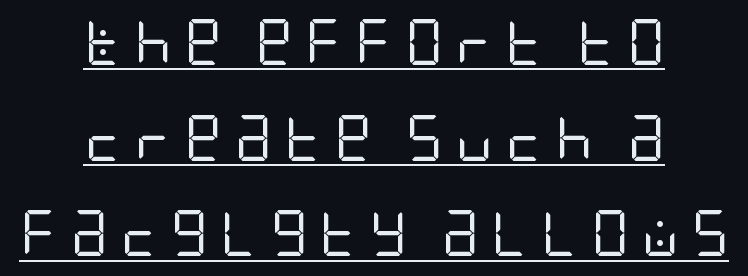
Q: Is the text bold? A: No.
Q: Is the text italic (slanted)? A: No, it is upright.
Q: Is the typeface a serif or a sans-serif typeface? A: Sans-serif.
Q: Is the text underlined? A: Yes.
Q: How is the paragraph aligned? A: Centered.
Q: Is the spacing between letters normal or unusually wide? A: Unusually wide.
Q: Is the spacing between lines tight, normal or loose? A: Loose.
Q: Width (condensed, normal, or wide)? A: Condensed.
Q: Stroke contrast? A: Low.
Q: x-height? A: Large.
